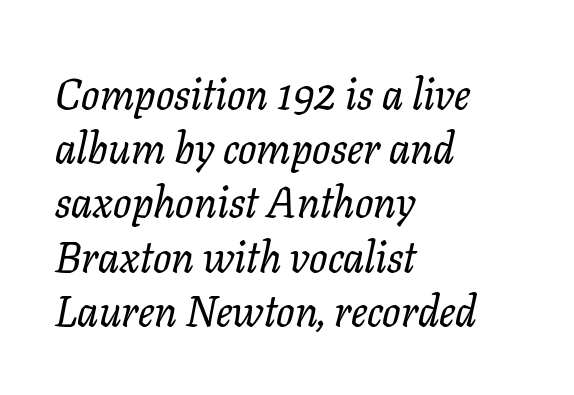
{"serif": "yes", "italic": "yes", "lean": "right", "slant_degrees": 11, "width": "normal", "stroke_contrast": "low", "x_height": "medium", "monospaced": "no", "underline": "no", "align": "left", "line_spacing": "normal", "line_spacing_ratio": 1.26, "letter_spacing": "normal", "letter_spacing_em": 0.0, "glyph_px": 43}
